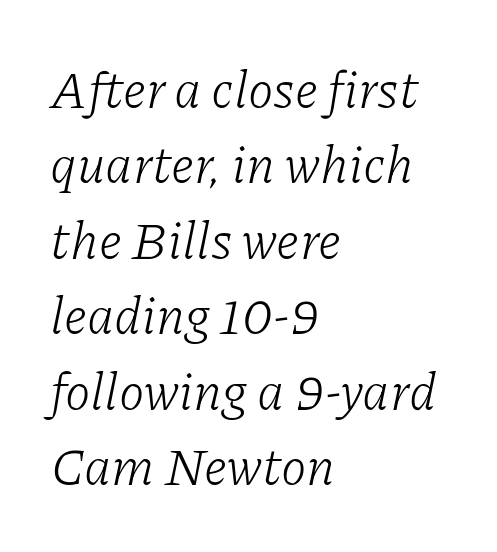
The image shows 52 px light serif type, italic (leaning right); set left-aligned, normal line spacing (1.45x), normal letter spacing, not underlined; low stroke contrast and a medium x-height.
